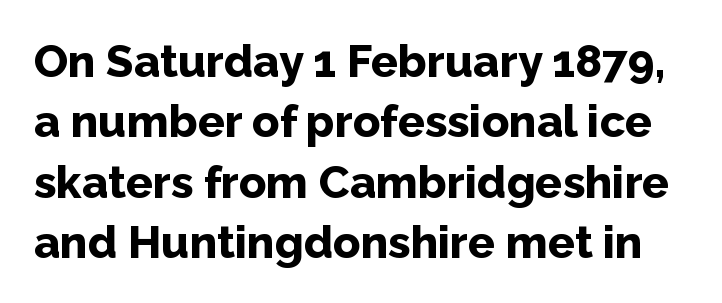
Summary of weight: heavy, a full bold. The designer left line spacing at the default. Note the varied advance widths — an 'i' is clearly narrower than an 'm'. The typeface chosen for these lines omits serifs.
